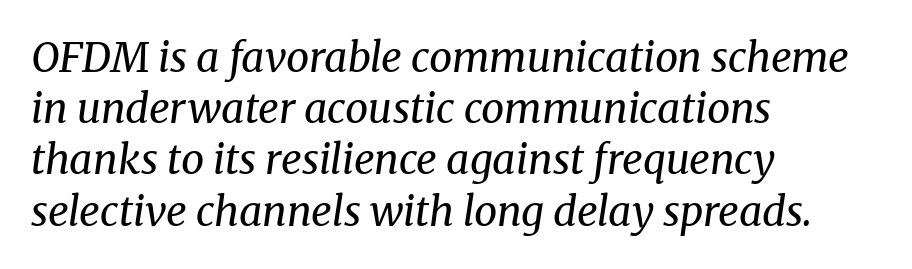
The image shows 41 px regular-weight serif type, italic (leaning right); set left-aligned, normal line spacing (1.25x), normal letter spacing, not underlined; medium stroke contrast and a medium x-height.
